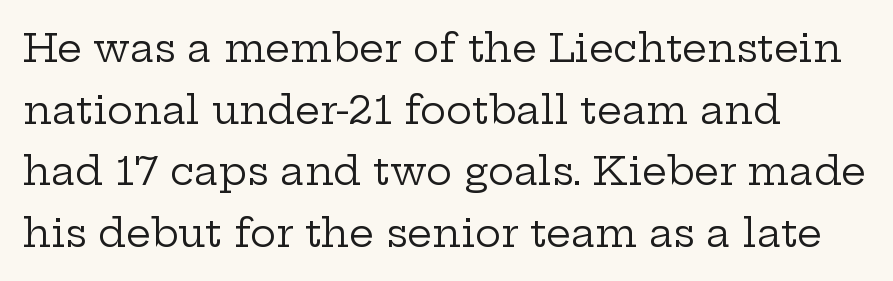
Q: Is the text bold? A: No.
Q: Is the text italic (slanted)? A: No, it is upright.
Q: Is the typeface a serif or a sans-serif typeface? A: Serif.
Q: Is the text underlined? A: No.
Q: How is the paragraph aligned? A: Left-aligned.
Q: Is the spacing between letters normal or unusually wide? A: Normal.
Q: Is the spacing between lines tight, normal or loose? A: Normal.
Q: Width (condensed, normal, or wide)? A: Wide.
Q: Stroke contrast? A: Low.
Q: x-height? A: Medium.
Q: Monospaced? A: No.
